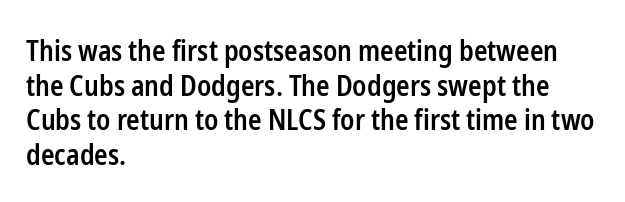
Q: Is the text bold? A: Semi-bold.
Q: Is the text italic (slanted)? A: No, it is upright.
Q: Is the typeface a serif or a sans-serif typeface? A: Sans-serif.
Q: Is the text underlined? A: No.
Q: How is the paragraph aligned? A: Left-aligned.
Q: Is the spacing between letters normal or unusually wide? A: Normal.
Q: Width (condensed, normal, or wide)? A: Condensed.
Q: Stroke contrast? A: Low.
Q: x-height? A: Medium.
Q: Monospaced? A: No.
